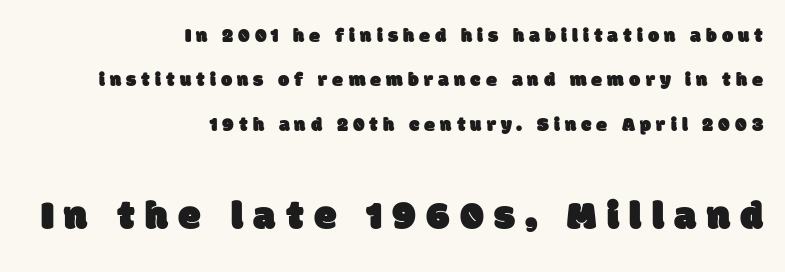
Q: Is the typeface a serif or a sans-serif typeface? A: Sans-serif.
Q: Is the text underlined? A: No.
Q: How is the paragraph aligned? A: Right-aligned.
Q: Is the spacing between letters normal or unusually wide? A: Unusually wide.
Q: Is the spacing between lines tight, normal or loose? A: Loose.
Q: Which block of text is set in a larger size, the first (top) or the second (bottom)? A: The second (bottom) one.
Q: Width (condensed, normal, or wide)? A: Normal.
Q: Stroke contrast? A: Low.
Q: x-height? A: Large.
Q: Monospaced? A: No.
